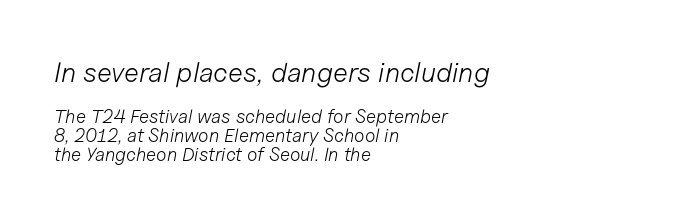
The image shows 28 px light type, italic (leaning right); set left-aligned, tight line spacing (0.99x), normal letter spacing, not underlined; the first (top) block is 1.47x larger; low stroke contrast and a medium x-height.
